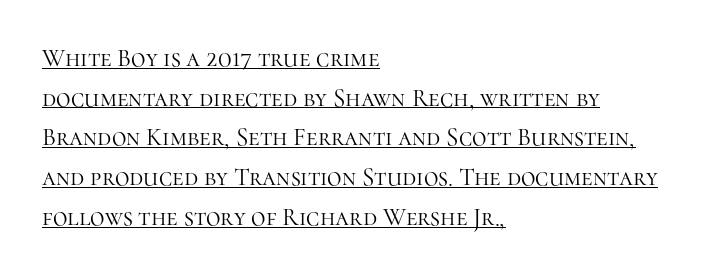
The image shows 25 px text type, upright; set left-aligned, normal line spacing (1.59x), normal letter spacing, underlined.
